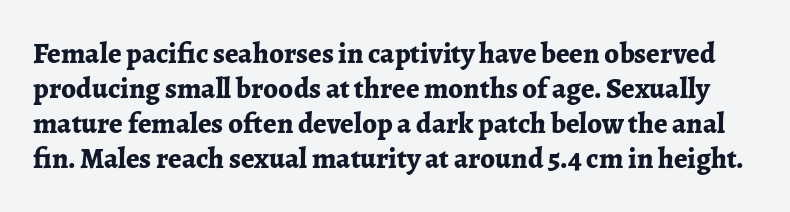
{"serif": "yes", "italic": "no", "bold": "yes", "weight": "bold", "width": "normal", "stroke_contrast": "low", "x_height": "medium", "monospaced": "no", "underline": "no", "line_spacing_ratio": 1.21, "letter_spacing": "normal", "letter_spacing_em": 0.0, "glyph_px": 29}
